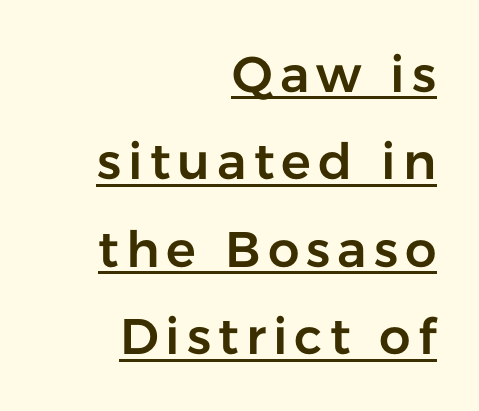
Q: Is the text italic (slanted)? A: No, it is upright.
Q: Is the typeface a serif or a sans-serif typeface? A: Sans-serif.
Q: Is the text underlined? A: Yes.
Q: How is the paragraph aligned? A: Right-aligned.
Q: Width (condensed, normal, or wide)? A: Normal.
Q: Stroke contrast? A: Low.
Q: x-height? A: Medium.
Q: Monospaced? A: No.
